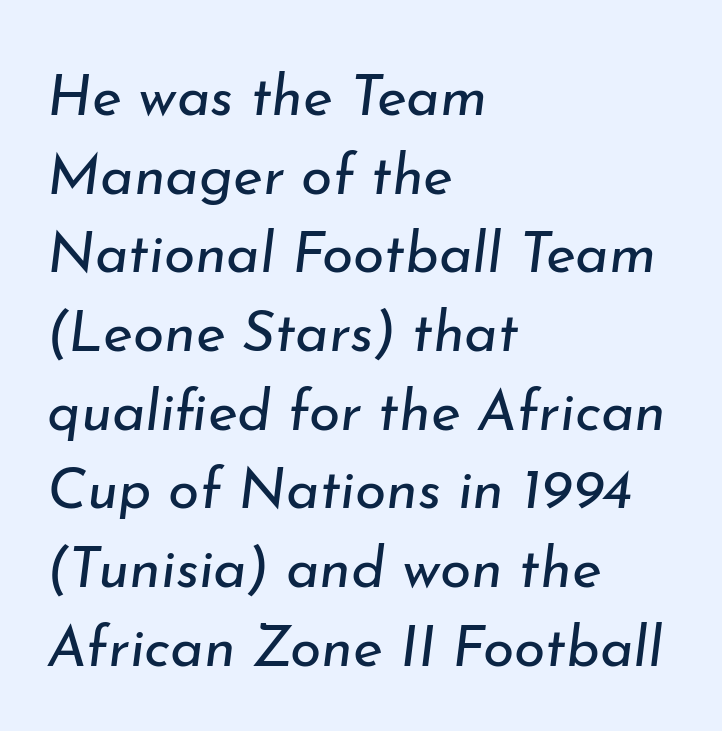
The image shows 57 px regular-weight type, italic (leaning right); set left-aligned, normal line spacing (1.38x), normal letter spacing, not underlined; low stroke contrast and a small x-height.
